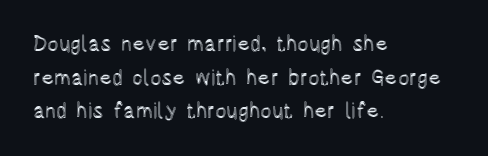
Between one letter and the next there's only the usual sliver of space. The baseline area is clear. Vertically, the passage feels balanced, rows spaced as you'd expect. This sample is left-justified, so line endings fall wherever the words run out.
